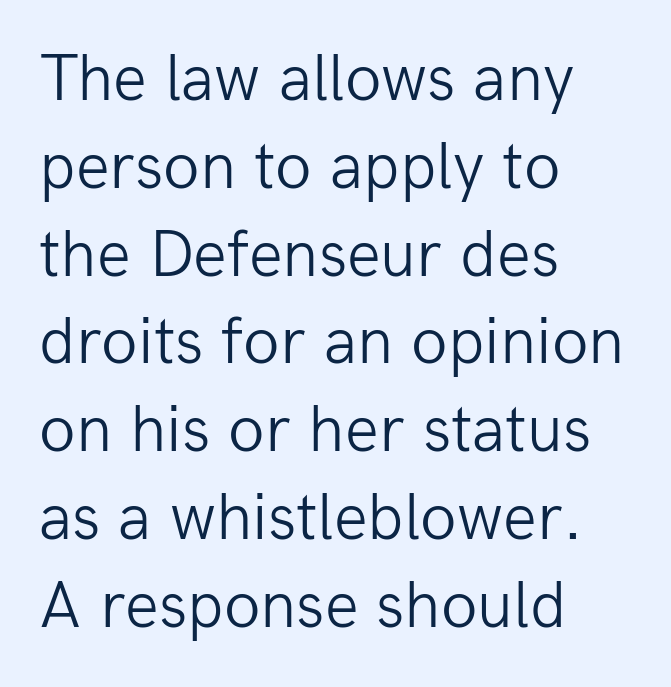
Plain, unruled lines of type. The rendering uses natural spacing where letterforms have individual widths. A typesetter would call this leading conventional body-copy spacing. One-word summary of the alignment: left. The cut favours lightness, reaching ordinary text weight at its darkest.
